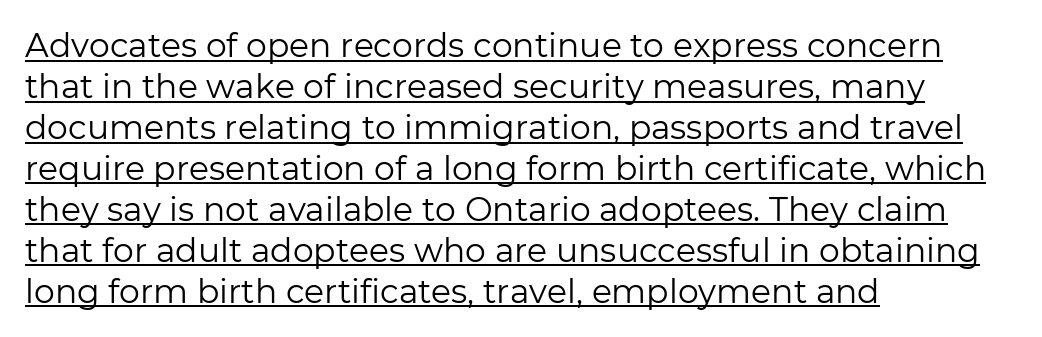
{"serif": "no", "italic": "no", "bold": "no", "weight": "regular", "width": "normal", "stroke_contrast": "low", "x_height": "medium", "monospaced": "no", "underline": "yes", "align": "left", "line_spacing_ratio": 1.24, "letter_spacing": "normal", "letter_spacing_em": 0.0, "glyph_px": 33}
